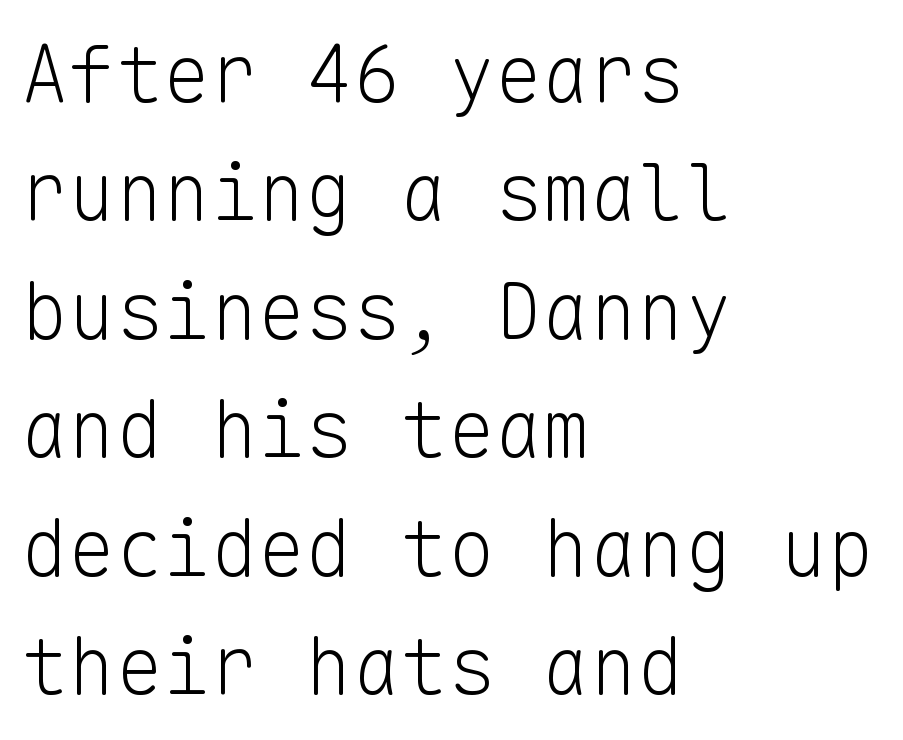
Q: Is the text bold? A: No.
Q: Is the text italic (slanted)? A: No, it is upright.
Q: Is the typeface a serif or a sans-serif typeface? A: Sans-serif.
Q: Is the text underlined? A: No.
Q: How is the paragraph aligned? A: Left-aligned.
Q: Is the spacing between letters normal or unusually wide? A: Normal.
Q: Is the spacing between lines tight, normal or loose? A: Normal.
Q: Width (condensed, normal, or wide)? A: Normal.
Q: Stroke contrast? A: Low.
Q: x-height? A: Medium.
Q: Monospaced? A: Yes.
